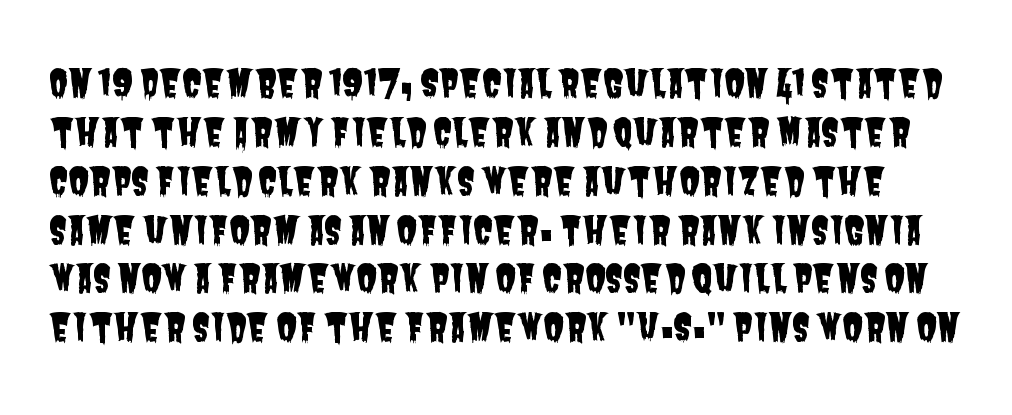
The image shows 37 px condensed sans-serif type; set normal line spacing (1.32x), normal letter spacing, not underlined; low stroke contrast and a large x-height.
